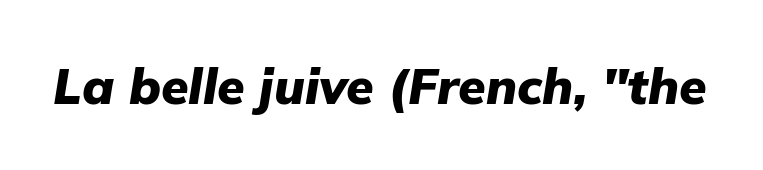
The letterforms sit shoulder to shoulder at normal distance. Honestly, there is no underline to notice here at all. Designer's note — italics engaged. Varying glyph widths throughout — classic text-font behaviour.
